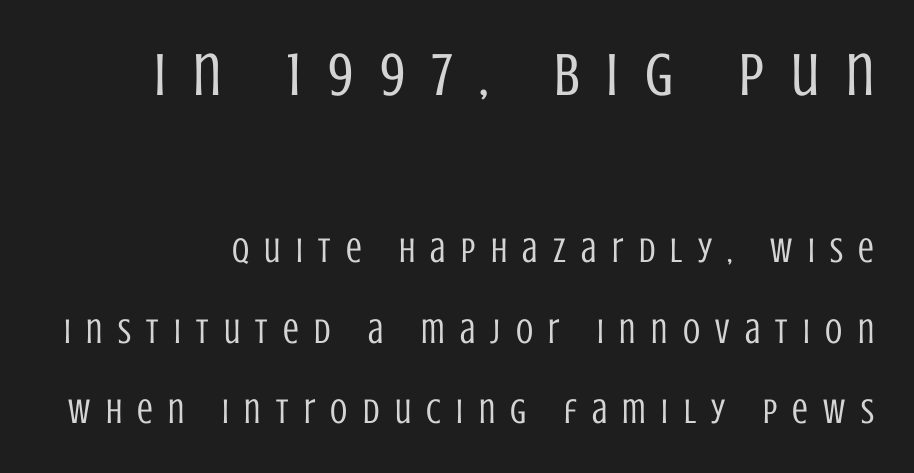
Descender tails drop into unmarked territory. Heaviness? Minimal to ordinary, like unemphasized prose. You could not count columns in this text — the font is proportionally spaced. The initial chunk of copy outweighs the following chunk in type size.
